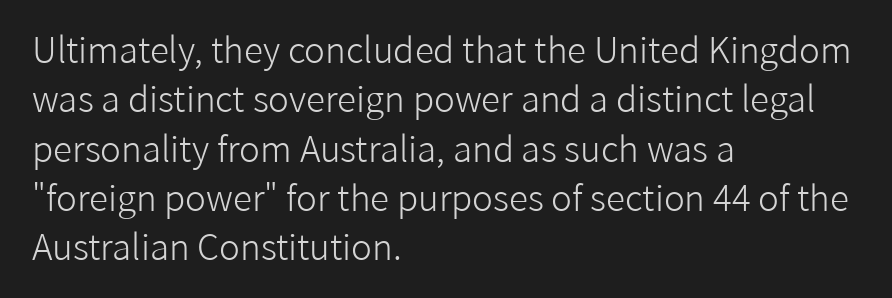
Q: Is the text bold? A: No.
Q: Is the text italic (slanted)? A: No, it is upright.
Q: Is the typeface a serif or a sans-serif typeface? A: Sans-serif.
Q: Is the text underlined? A: No.
Q: How is the paragraph aligned? A: Left-aligned.
Q: Is the spacing between letters normal or unusually wide? A: Normal.
Q: Is the spacing between lines tight, normal or loose? A: Normal.
Q: Width (condensed, normal, or wide)? A: Normal.
Q: Stroke contrast? A: Low.
Q: x-height? A: Medium.
Q: Monospaced? A: No.
